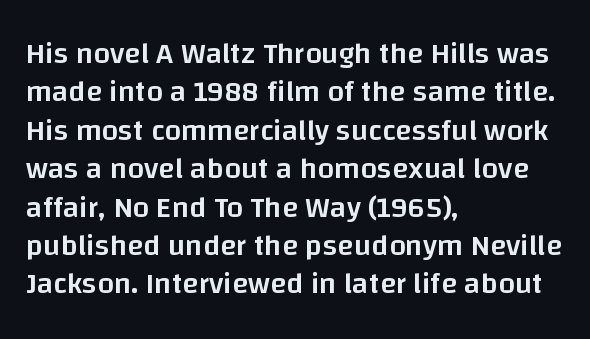
Q: Is the text bold? A: Semi-bold.
Q: Is the text italic (slanted)? A: No, it is upright.
Q: Is the typeface a serif or a sans-serif typeface? A: Sans-serif.
Q: Is the text underlined? A: No.
Q: How is the paragraph aligned? A: Left-aligned.
Q: Is the spacing between letters normal or unusually wide? A: Normal.
Q: Is the spacing between lines tight, normal or loose? A: Normal.
Q: Width (condensed, normal, or wide)? A: Normal.
Q: Stroke contrast? A: Low.
Q: x-height? A: Large.
Q: Monospaced? A: No.
